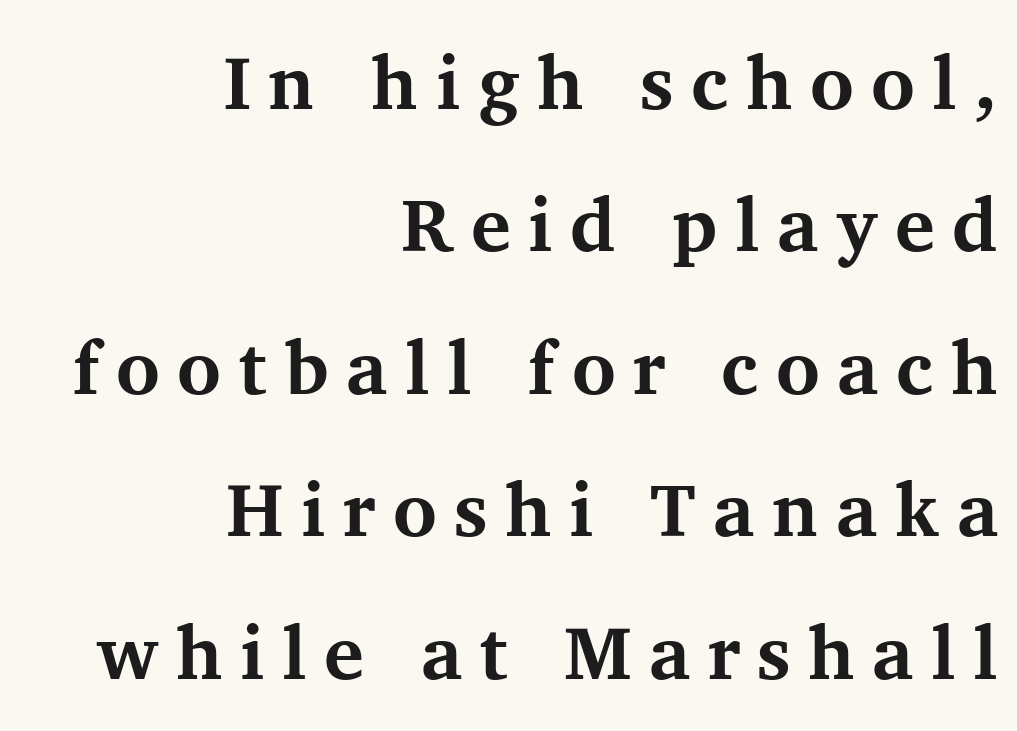
The image shows 75 px bold serif type, upright; set right-aligned, loose line spacing (1.9x), unusually wide letter spacing (+0.23 em), not underlined; medium stroke contrast and a medium x-height.
